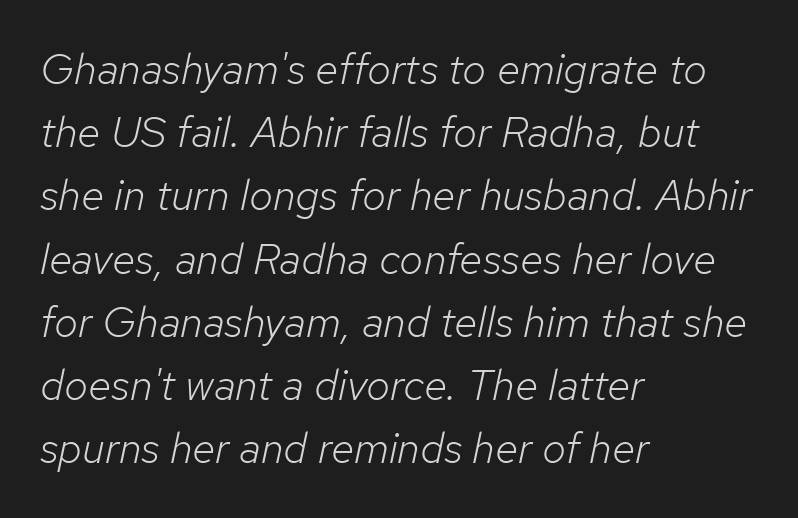
The image shows 43 px light type, italic (leaning right); set left-aligned, normal line spacing (1.47x), normal letter spacing, not underlined; low stroke contrast and a medium x-height.
